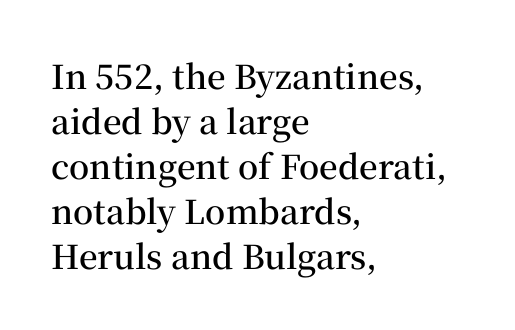
Q: Is the text bold? A: Semi-bold.
Q: Is the text italic (slanted)? A: No, it is upright.
Q: Is the typeface a serif or a sans-serif typeface? A: Serif.
Q: Is the text underlined? A: No.
Q: How is the paragraph aligned? A: Left-aligned.
Q: Is the spacing between letters normal or unusually wide? A: Normal.
Q: Is the spacing between lines tight, normal or loose? A: Normal.
Q: Width (condensed, normal, or wide)? A: Normal.
Q: Stroke contrast? A: Medium.
Q: x-height? A: Medium.
Q: Monospaced? A: No.
